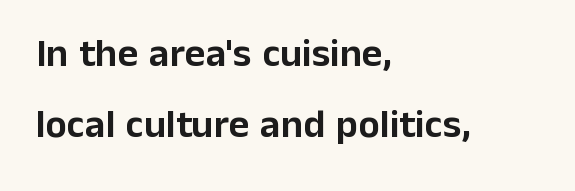
{"serif": "no", "italic": "no", "width": "normal", "stroke_contrast": "low", "x_height": "medium", "monospaced": "no", "underline": "no", "align": "left", "line_spacing_ratio": 1.77, "letter_spacing": "normal", "letter_spacing_em": 0.0, "glyph_px": 40}
